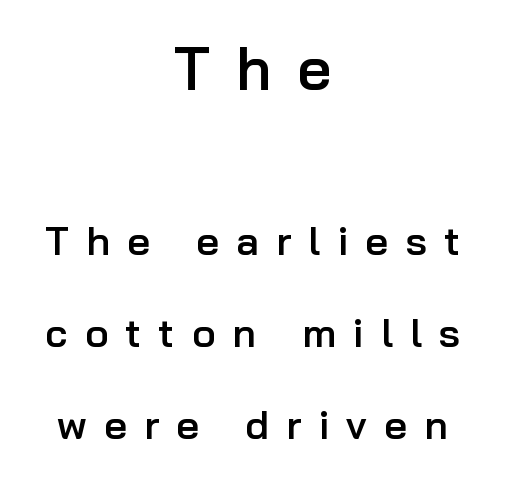
{"serif": "no", "italic": "no", "bold": "semi", "weight": "semibold", "width": "normal", "stroke_contrast": "low", "x_height": "medium", "monospaced": "no", "underline": "no", "align": "center", "line_spacing": "loose", "line_spacing_ratio": 2.29, "letter_spacing": "wide", "letter_spacing_em": 0.43, "larger_block": "first", "size_ratio": 1.5, "glyph_px": 60}
